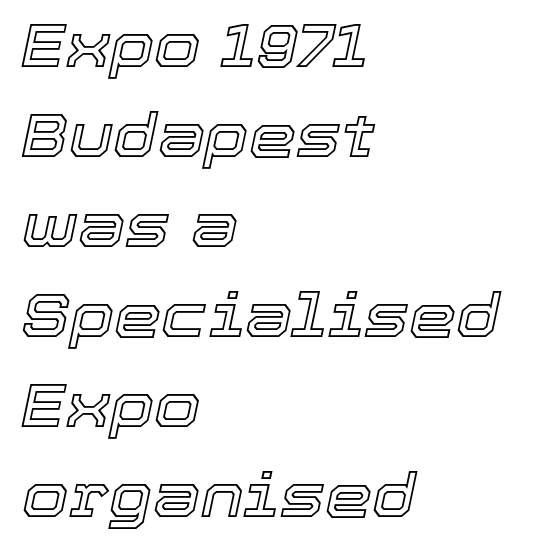
Q: Is the text italic (slanted)? A: Yes, it leans right by about 12 degrees.
Q: Is the text underlined? A: No.
Q: How is the paragraph aligned? A: Left-aligned.
Q: Is the spacing between letters normal or unusually wide? A: Normal.
Q: Is the spacing between lines tight, normal or loose? A: Normal.
Q: Width (condensed, normal, or wide)? A: Normal.
Q: x-height? A: Medium.
Q: Monospaced? A: No.
